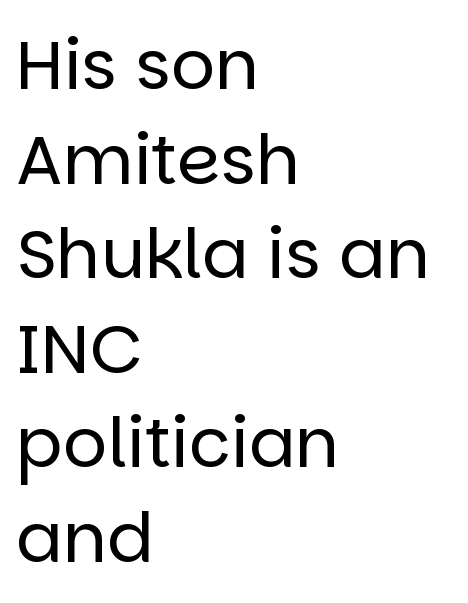
The image shows 69 px regular-weight sans-serif type, upright; set left-aligned, normal line spacing (1.37x), normal letter spacing, not underlined; low stroke contrast and a large x-height.
